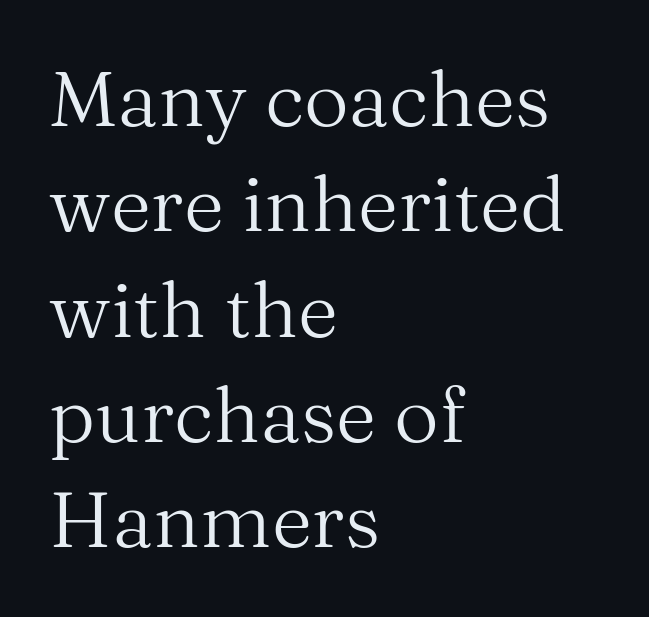
{"serif": "yes", "italic": "no", "bold": "no", "weight": "regular", "width": "normal", "stroke_contrast": "medium", "x_height": "medium", "monospaced": "no", "underline": "no", "align": "left", "line_spacing": "normal", "line_spacing_ratio": 1.35, "letter_spacing": "normal", "letter_spacing_em": 0.0, "glyph_px": 78}
